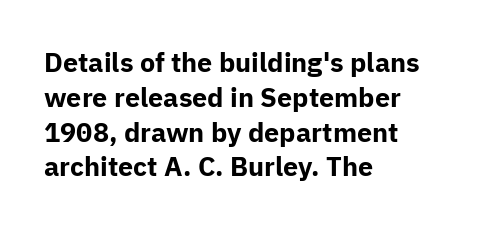
Q: Is the text bold? A: Yes.
Q: Is the text italic (slanted)? A: No, it is upright.
Q: Is the text underlined? A: No.
Q: How is the paragraph aligned? A: Left-aligned.
Q: Is the spacing between letters normal or unusually wide? A: Normal.
Q: Is the spacing between lines tight, normal or loose? A: Normal.
